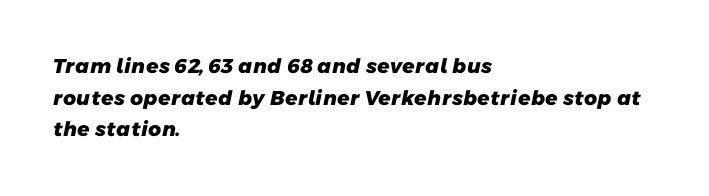
Q: Is the text bold? A: Yes.
Q: Is the text underlined? A: No.
Q: How is the paragraph aligned? A: Left-aligned.
Q: Is the spacing between letters normal or unusually wide? A: Normal.
Q: Is the spacing between lines tight, normal or loose? A: Normal.
